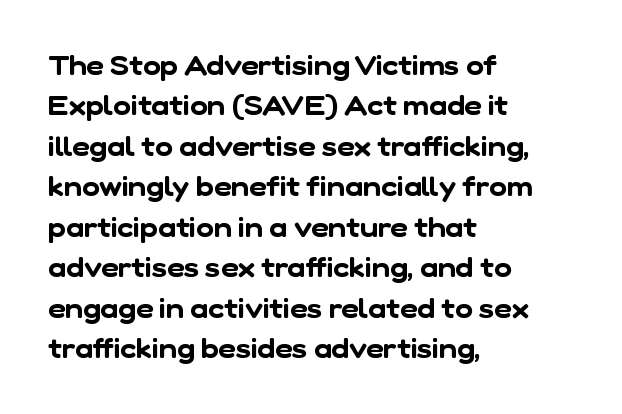
This rendering features lettering with no underline. Successive baselines arrive at the customary interval. Leftover space on each line is placed entirely after the last word. The passage shown has conventional tracking throughout.
